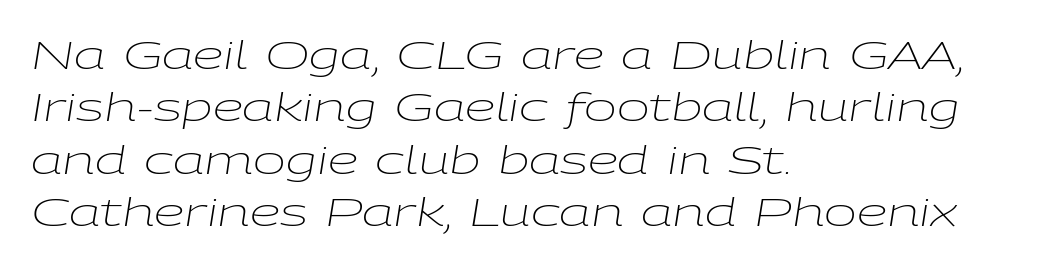
The image shows 39 px light, wide type, italic (leaning right); set left-aligned, normal line spacing (1.34x), normal letter spacing, not underlined; low stroke contrast and a medium x-height.
